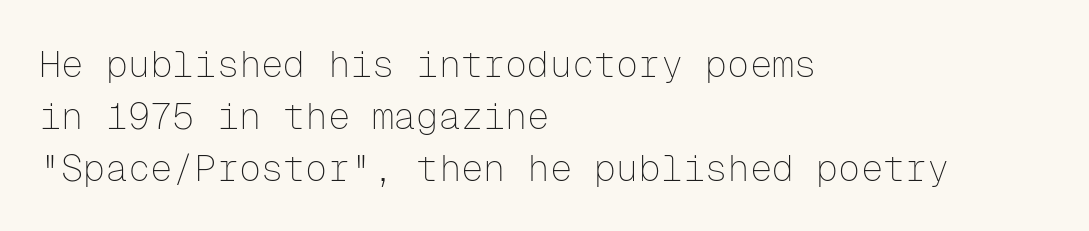
{"serif": "no", "italic": "no", "bold": "no", "weight": "thin", "width": "normal", "stroke_contrast": "low", "x_height": "medium", "monospaced": "yes", "underline": "no", "align": "left", "line_spacing": "normal", "line_spacing_ratio": 1.4, "letter_spacing": "normal", "letter_spacing_em": 0.0, "glyph_px": 37}
